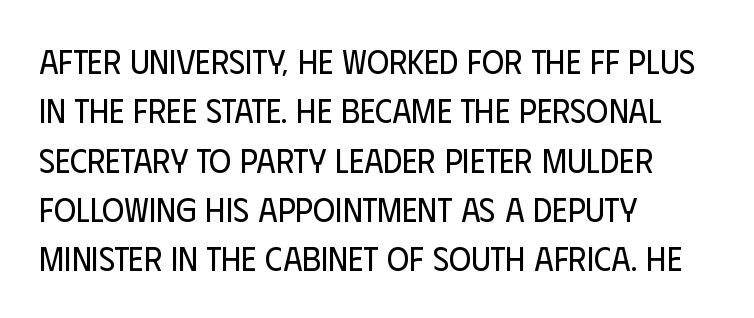
{"serif": "no", "italic": "no", "bold": "no", "weight": "regular", "width": "condensed", "stroke_contrast": "low", "x_height": "large", "monospaced": "no", "underline": "no", "align": "left", "line_spacing": "normal", "line_spacing_ratio": 1.45, "letter_spacing": "normal", "letter_spacing_em": 0.0, "glyph_px": 34}
